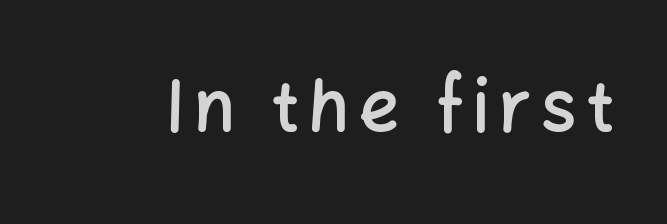
{"serif": "no", "italic": "no", "bold": "semi", "weight": "semibold", "width": "normal", "stroke_contrast": "low", "x_height": "medium", "monospaced": "no", "underline": "no", "glyph_px": 70}
